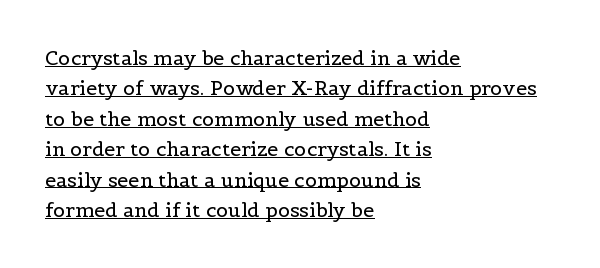
The horizontal fit of the characters is conventional and even. The leading is moderate, giving the passage an even texture. These glyphs show unthickened strokes, regular width or finer. Compared with a centered layout, this one pins lines to the left instead. A typesetter would mark this as roman, not italic. Is there an underline? Yes — a line sits under the letters.
